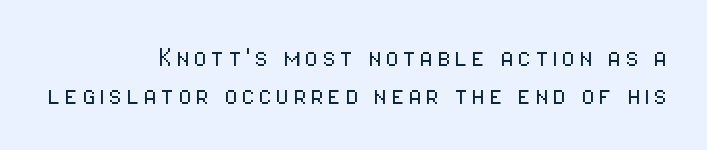
{"serif": "no", "italic": "no", "bold": "no", "weight": "light", "width": "condensed", "stroke_contrast": "low", "x_height": "medium", "monospaced": "no", "underline": "no", "align": "right", "line_spacing_ratio": 1.21, "glyph_px": 31}
